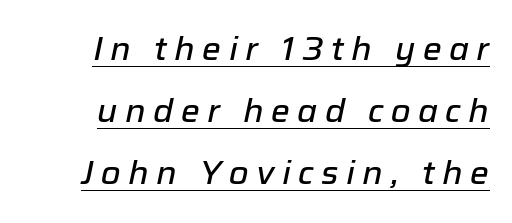
{"italic": "yes", "lean": "right", "slant_degrees": 12, "width": "normal", "stroke_contrast": "low", "x_height": "medium", "monospaced": "no", "underline": "yes", "line_spacing": "loose", "line_spacing_ratio": 1.94, "letter_spacing": "wide", "letter_spacing_em": 0.23, "glyph_px": 32}
